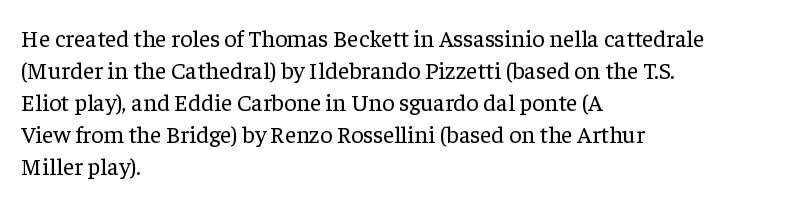
Q: Is the text bold? A: No.
Q: Is the text italic (slanted)? A: No, it is upright.
Q: Is the text underlined? A: No.
Q: How is the paragraph aligned? A: Left-aligned.
Q: Is the spacing between letters normal or unusually wide? A: Normal.
Q: Is the spacing between lines tight, normal or loose? A: Normal.
